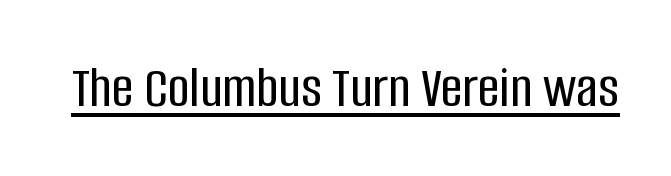
{"serif": "no", "italic": "no", "width": "condensed", "stroke_contrast": "low", "x_height": "large", "monospaced": "no", "underline": "yes", "letter_spacing": "normal", "letter_spacing_em": 0.0, "glyph_px": 60}
